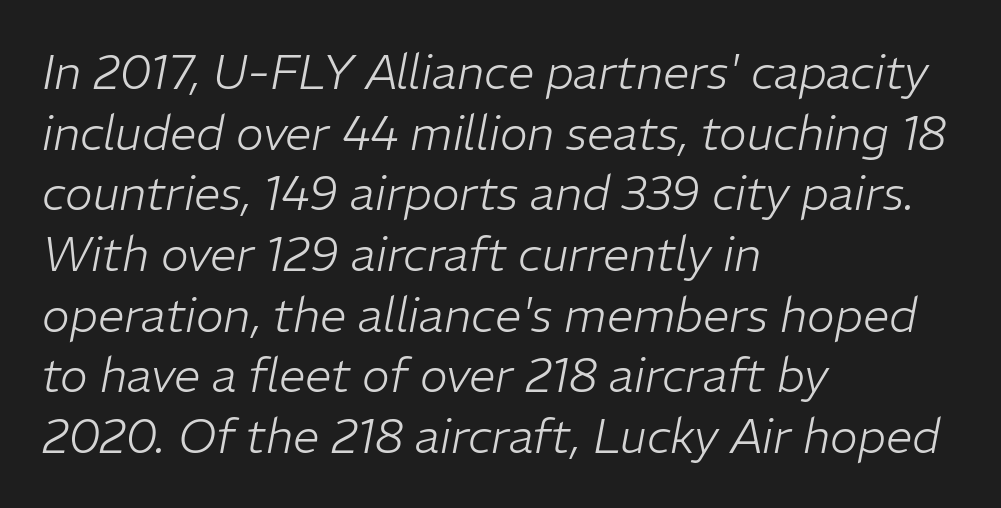
{"italic": "yes", "lean": "right", "slant_degrees": 11, "bold": "no", "weight": "light", "width": "normal", "stroke_contrast": "low", "x_height": "medium", "monospaced": "no", "underline": "no", "align": "left", "line_spacing": "normal", "line_spacing_ratio": 1.29, "letter_spacing": "normal", "letter_spacing_em": 0.0, "glyph_px": 47}
